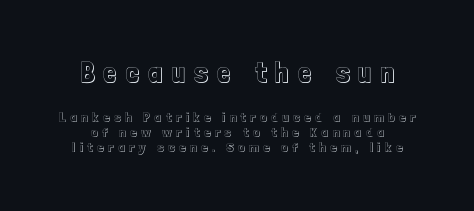
The designer dialed line spacing down below the default. Observe the wide spacing: letters keep a clear distance from each other. Character widths vary here, with narrow letters taking less room than wide ones. The type sits square on the baseline with zero lean. This layout puts the oversized block above and the modest block below.
